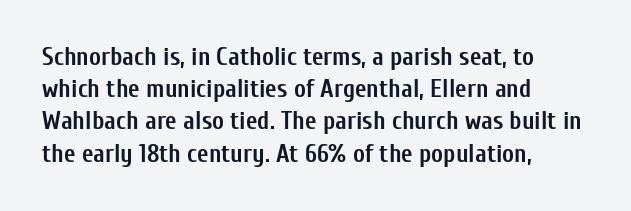
The lines sit at an ordinary, default distance from one another. Italic? Not at all — the glyphs are vertical. This rendering leaves character spacing at its baseline value. A student would call this left alignment; a typographer would say flush left, rag right.
